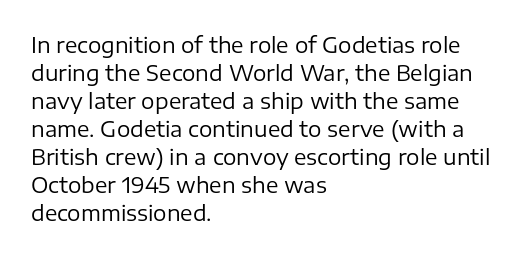
The paragraph has a hard left edge and a soft right edge. Rows of type keep a routine distance in the vertical direction. The letters sit at their default tracking, neither squeezed nor spread. Posture: vertical.
